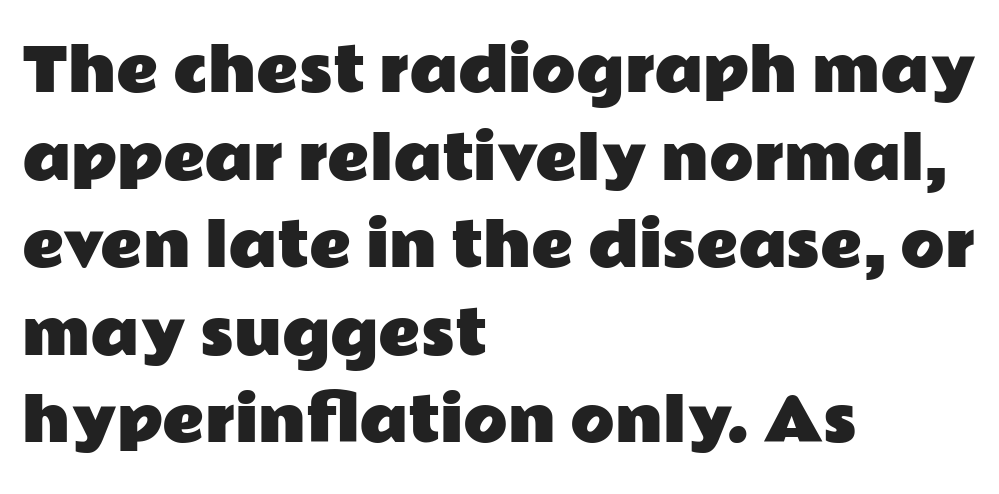
{"serif": "no", "italic": "no", "width": "wide", "stroke_contrast": "low", "x_height": "medium", "monospaced": "no", "underline": "no", "align": "left", "line_spacing": "normal", "line_spacing_ratio": 1.51, "letter_spacing": "normal", "letter_spacing_em": 0.0, "glyph_px": 58}
